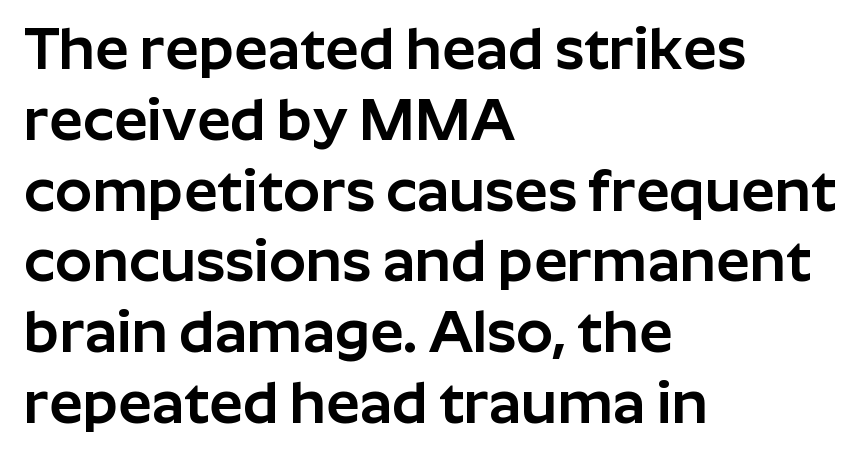
The glyphs are unaccompanied by any horizontal stroke below them. The rendering keeps characters at their native spacing. Do the letters lean? They stand straight. Every row of glyphs begins at an identical x-position on the left. The glyphs in this specimen are sans serif.
